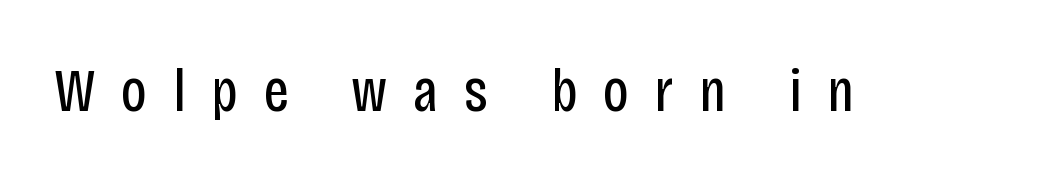
Every character sits straight up, as roman type does. Heaviness? Minimal to ordinary, like unemphasized prose. A clean baseline with only descenders dipping below it. Nope, no serifs anywhere on these letters.
